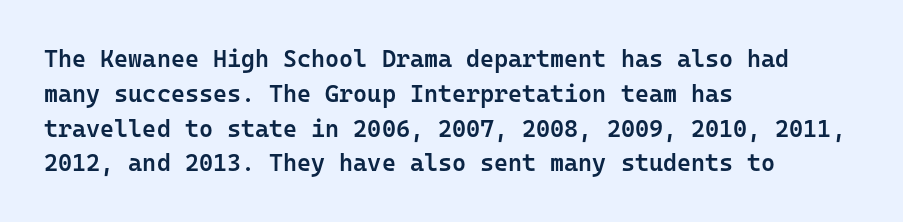
Notice how descenders clear the ascenders below comfortably — that's standard leading. It's the straight-up-and-down kind of type. Horizontally, the lines are justified to the leading edge only. Is the letter spacing exaggerated? No — it looks like the ordinary default. Semibold letterforms, between regular and bold.
